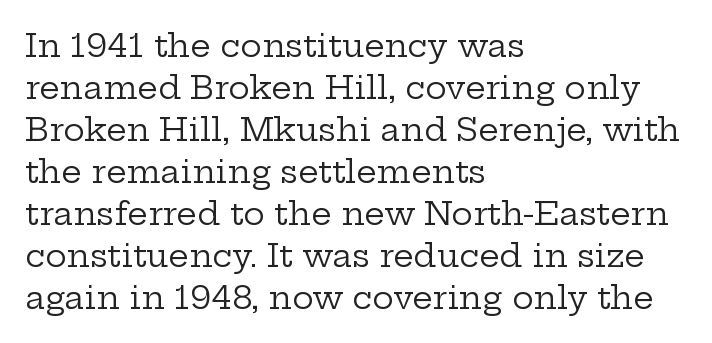
The image shows 32 px regular-weight, wide serif type, upright; set left-aligned, normal line spacing (1.31x), normal letter spacing, not underlined; low stroke contrast and a medium x-height.
